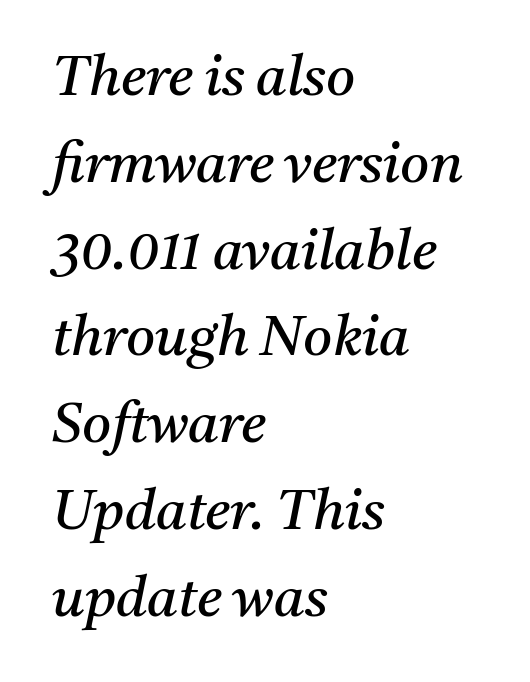
Q: Is the text bold? A: No.
Q: Is the text italic (slanted)? A: Yes, it leans right by about 11 degrees.
Q: Is the typeface a serif or a sans-serif typeface? A: Serif.
Q: Is the text underlined? A: No.
Q: How is the paragraph aligned? A: Left-aligned.
Q: Is the spacing between letters normal or unusually wide? A: Normal.
Q: Is the spacing between lines tight, normal or loose? A: Normal.
Q: Width (condensed, normal, or wide)? A: Normal.
Q: Stroke contrast? A: Medium.
Q: x-height? A: Medium.
Q: Monospaced? A: No.
